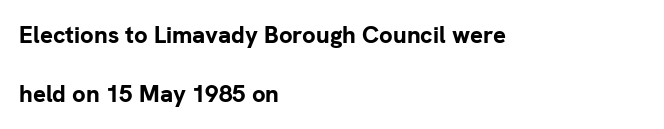
Q: Is the text bold? A: Yes.
Q: Is the text italic (slanted)? A: No, it is upright.
Q: Is the text underlined? A: No.
Q: How is the paragraph aligned? A: Left-aligned.
Q: Is the spacing between letters normal or unusually wide? A: Normal.
Q: Is the spacing between lines tight, normal or loose? A: Loose.
